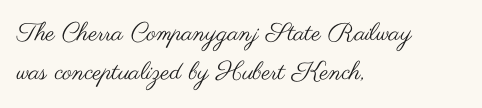
The image shows 25 px text type; set left-aligned, normal line spacing (1.55x), normal letter spacing, not underlined.
